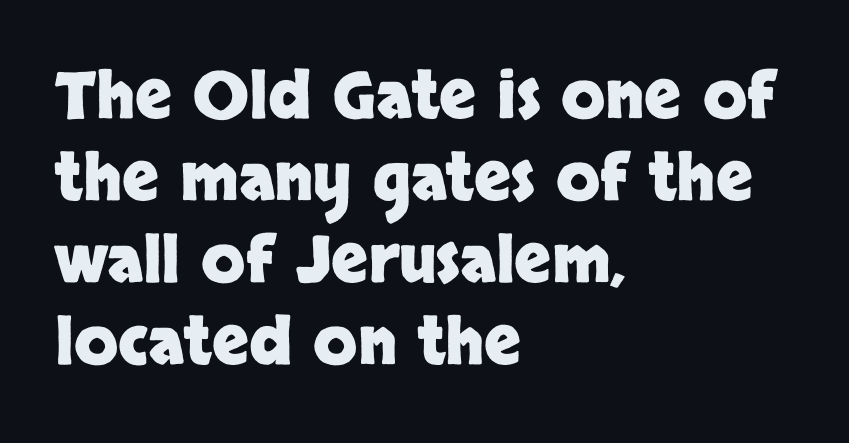
{"serif": "no", "italic": "no", "bold": "yes", "weight": "heavy", "width": "normal", "stroke_contrast": "low", "x_height": "large", "monospaced": "no", "underline": "no", "align": "left", "line_spacing": "normal", "line_spacing_ratio": 1.28, "letter_spacing": "normal", "letter_spacing_em": 0.0, "glyph_px": 64}
